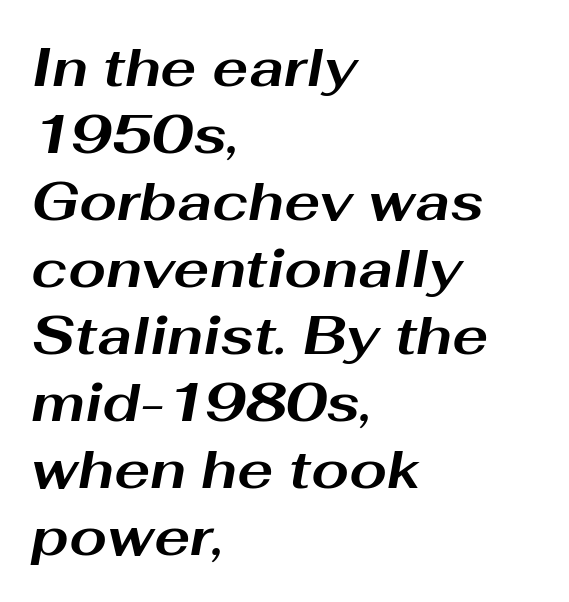
{"italic": "yes", "lean": "right", "slant_degrees": 10, "bold": "yes", "weight": "bold", "width": "wide", "stroke_contrast": "medium", "x_height": "medium", "monospaced": "no", "underline": "no", "align": "left", "line_spacing_ratio": 1.24, "letter_spacing": "normal", "letter_spacing_em": 0.0, "glyph_px": 54}
